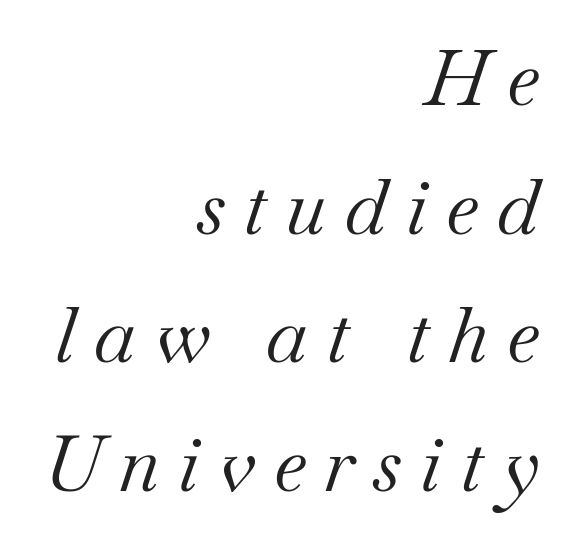
Q: Is the text bold? A: No.
Q: Is the text italic (slanted)? A: Yes, it leans right by about 18 degrees.
Q: Is the typeface a serif or a sans-serif typeface? A: Serif.
Q: Is the text underlined? A: No.
Q: How is the paragraph aligned? A: Right-aligned.
Q: Is the spacing between letters normal or unusually wide? A: Unusually wide.
Q: Is the spacing between lines tight, normal or loose? A: Normal.
Q: Width (condensed, normal, or wide)? A: Normal.
Q: Stroke contrast? A: Medium.
Q: x-height? A: Small.
Q: Monospaced? A: No.
